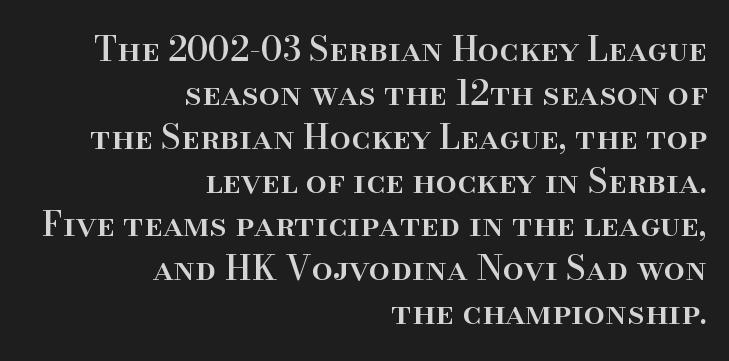
Check under the words: just untouched page. The typesetter chose a ragged-left arrangement here. Leading matches the norm, producing a regular column. Ascenders rise straight up at ninety degrees.
